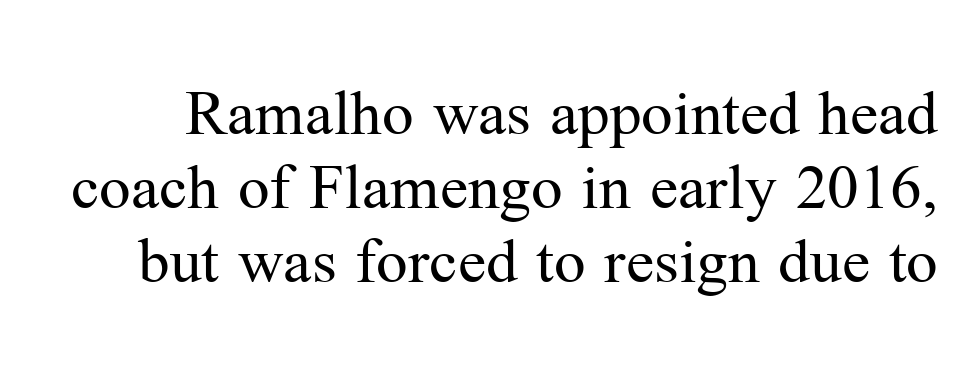
{"serif": "yes", "italic": "no", "bold": "no", "weight": "regular", "width": "normal", "stroke_contrast": "medium", "x_height": "medium", "monospaced": "no", "underline": "no", "line_spacing": "tight", "line_spacing_ratio": 1.06, "letter_spacing": "normal", "letter_spacing_em": 0.0, "glyph_px": 70}
